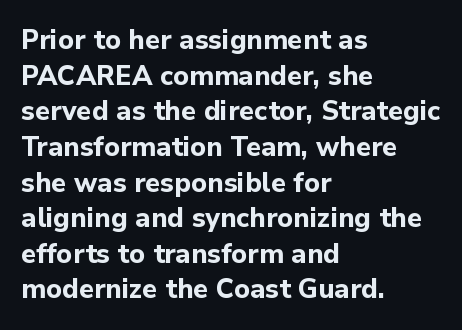
{"italic": "no", "bold": "yes", "underline": "no", "align": "left", "line_spacing": "normal", "line_spacing_ratio": 1.32, "letter_spacing": "normal", "letter_spacing_em": 0.0, "glyph_px": 27}
